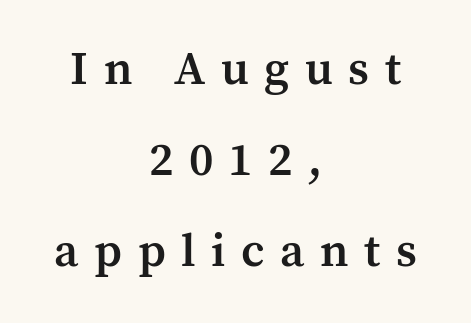
Q: Is the text bold? A: Semi-bold.
Q: Is the text italic (slanted)? A: No, it is upright.
Q: Is the typeface a serif or a sans-serif typeface? A: Serif.
Q: Is the text underlined? A: No.
Q: How is the paragraph aligned? A: Centered.
Q: Is the spacing between letters normal or unusually wide? A: Unusually wide.
Q: Is the spacing between lines tight, normal or loose? A: Loose.
Q: Width (condensed, normal, or wide)? A: Normal.
Q: Stroke contrast? A: Medium.
Q: x-height? A: Medium.
Q: Monospaced? A: No.
